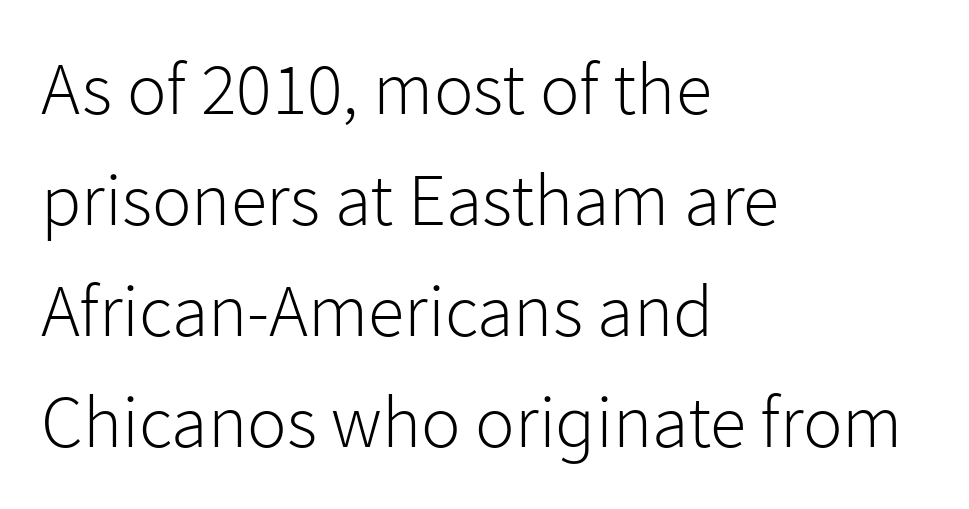
Q: Is the text bold? A: No.
Q: Is the text italic (slanted)? A: No, it is upright.
Q: Is the typeface a serif or a sans-serif typeface? A: Sans-serif.
Q: Is the text underlined? A: No.
Q: How is the paragraph aligned? A: Left-aligned.
Q: Is the spacing between letters normal or unusually wide? A: Normal.
Q: Is the spacing between lines tight, normal or loose? A: Normal.
Q: Width (condensed, normal, or wide)? A: Normal.
Q: Stroke contrast? A: Low.
Q: x-height? A: Medium.
Q: Monospaced? A: No.
